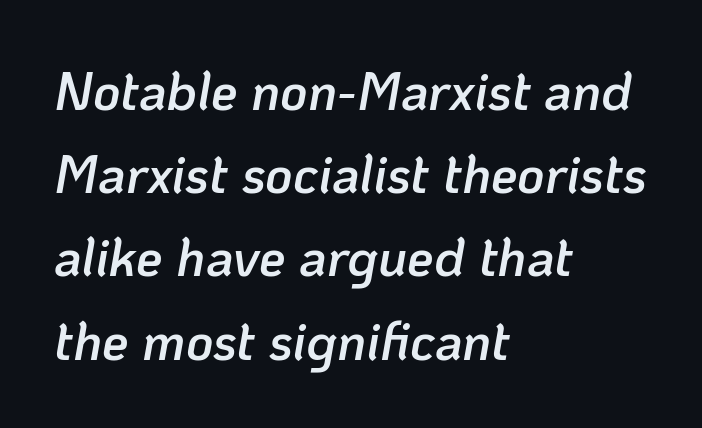
{"italic": "yes", "lean": "right", "slant_degrees": 10, "bold": "semi", "weight": "semibold", "width": "normal", "stroke_contrast": "low", "x_height": "medium", "monospaced": "no", "underline": "no", "align": "left", "line_spacing": "normal", "line_spacing_ratio": 1.57, "letter_spacing": "normal", "letter_spacing_em": 0.0, "glyph_px": 53}
